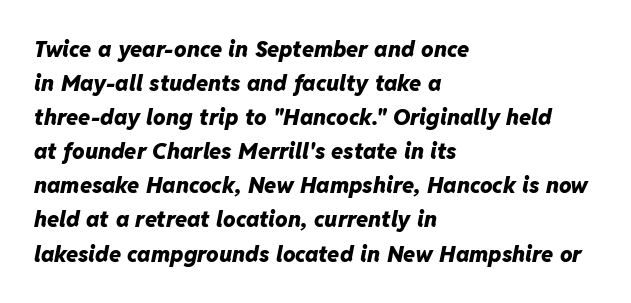
The image shows 22 px bold type, italic (leaning right); set left-aligned, normal line spacing (1.55x), normal letter spacing, not underlined.
